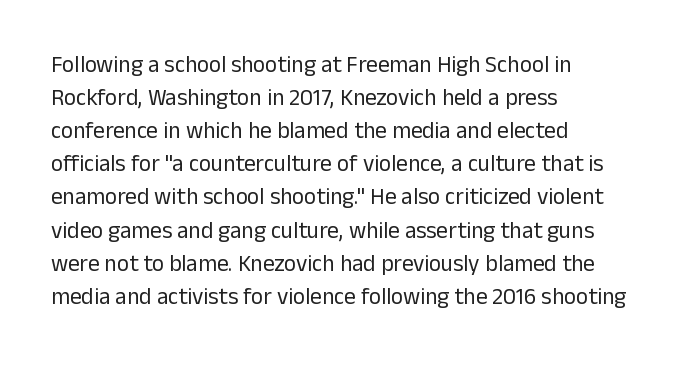
The image shows 23 px text type, upright; set left-aligned, normal line spacing (1.44x), normal letter spacing, not underlined.
